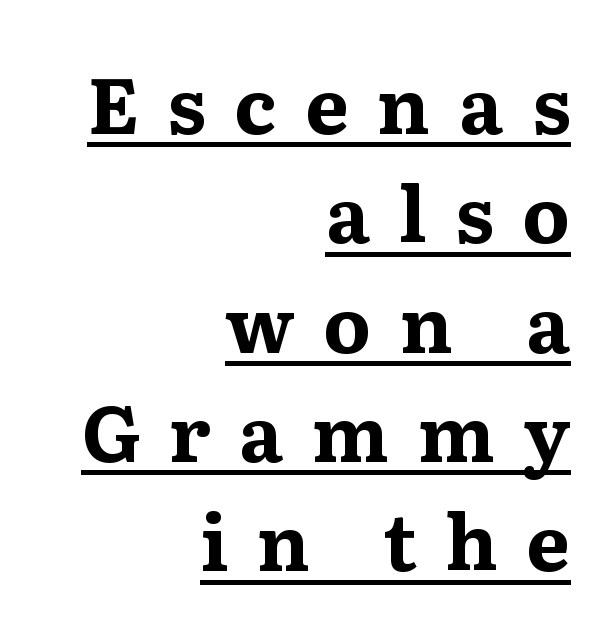
{"serif": "yes", "italic": "no", "bold": "yes", "weight": "bold", "width": "wide", "stroke_contrast": "medium", "x_height": "medium", "monospaced": "no", "underline": "yes", "align": "right", "line_spacing": "normal", "line_spacing_ratio": 1.42, "letter_spacing": "wide", "letter_spacing_em": 0.37, "glyph_px": 77}
